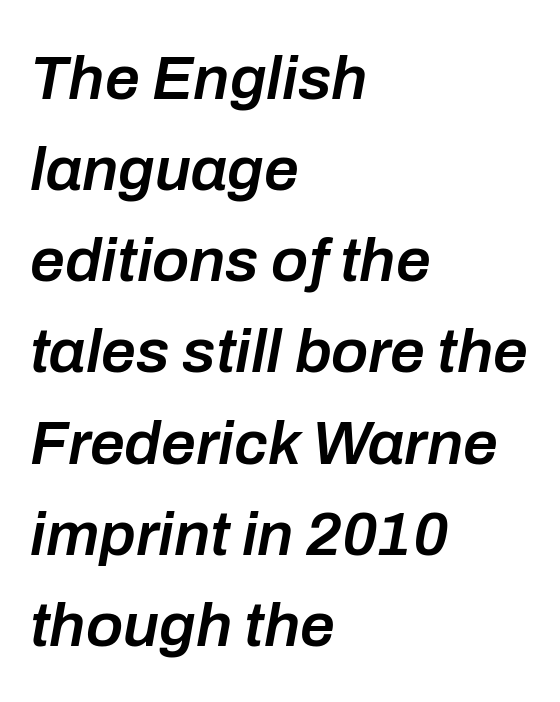
{"italic": "yes", "lean": "right", "slant_degrees": 10, "bold": "semi", "weight": "semibold", "width": "normal", "stroke_contrast": "low", "x_height": "medium", "monospaced": "no", "underline": "no", "align": "left", "line_spacing": "normal", "line_spacing_ratio": 1.47, "letter_spacing": "normal", "letter_spacing_em": 0.0, "glyph_px": 62}
